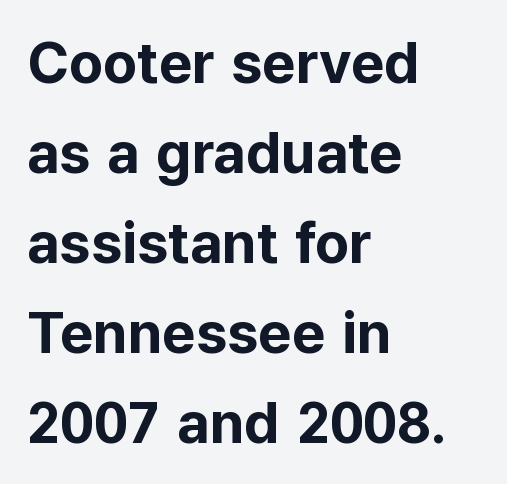
{"serif": "no", "italic": "no", "bold": "yes", "weight": "bold", "width": "normal", "stroke_contrast": "low", "x_height": "medium", "monospaced": "no", "underline": "no", "align": "left", "line_spacing": "normal", "line_spacing_ratio": 1.55, "letter_spacing": "normal", "letter_spacing_em": 0.0, "glyph_px": 58}
